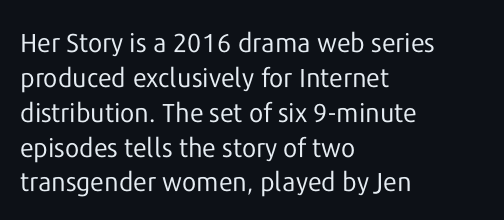
The image shows 26 px text type, upright; set left-aligned, normal line spacing (1.34x), normal letter spacing, not underlined.
